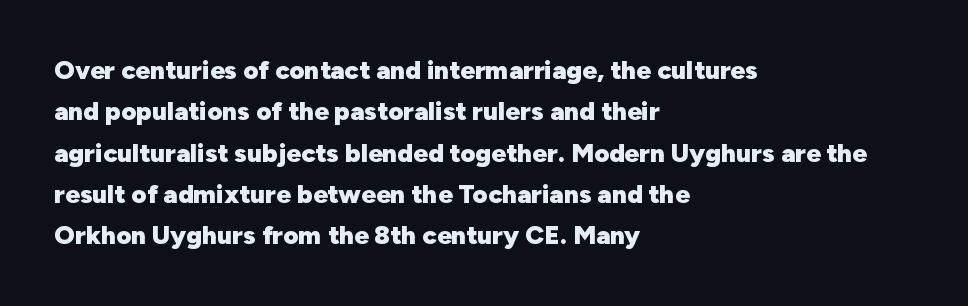
Q: Is the text bold? A: Yes.
Q: Is the text italic (slanted)? A: No, it is upright.
Q: Is the text underlined? A: No.
Q: How is the paragraph aligned? A: Left-aligned.
Q: Is the spacing between letters normal or unusually wide? A: Normal.
Q: Is the spacing between lines tight, normal or loose? A: Normal.
